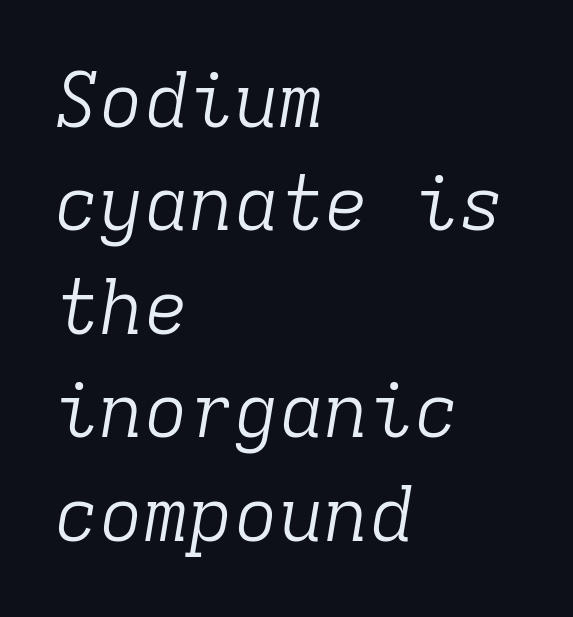
Q: Is the text bold? A: No.
Q: Is the text italic (slanted)? A: Yes, it leans right by about 9 degrees.
Q: Is the typeface a serif or a sans-serif typeface? A: Serif.
Q: Is the text underlined? A: No.
Q: How is the paragraph aligned? A: Left-aligned.
Q: Is the spacing between letters normal or unusually wide? A: Normal.
Q: Is the spacing between lines tight, normal or loose? A: Normal.
Q: Width (condensed, normal, or wide)? A: Normal.
Q: Stroke contrast? A: Low.
Q: x-height? A: Medium.
Q: Monospaced? A: Yes.
